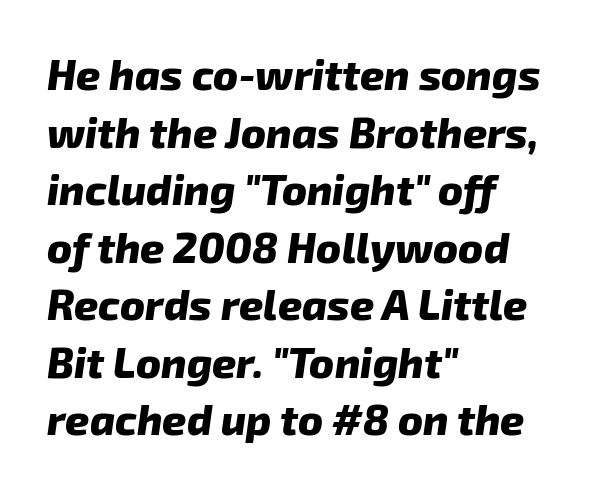
Letterform terminals end flat and unadorned throughout the passage. You could call the tracking neutral — neither tight nor loose. Varying glyph widths throughout — classic text-font behaviour. Is the block centered? No — it sits flush against the left margin.
